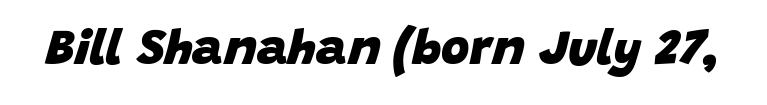
{"italic": "yes", "lean": "right", "slant_degrees": 15, "bold": "yes", "weight": "heavy", "width": "normal", "stroke_contrast": "low", "x_height": "large", "monospaced": "no", "underline": "no", "letter_spacing": "normal", "letter_spacing_em": 0.0, "glyph_px": 49}
